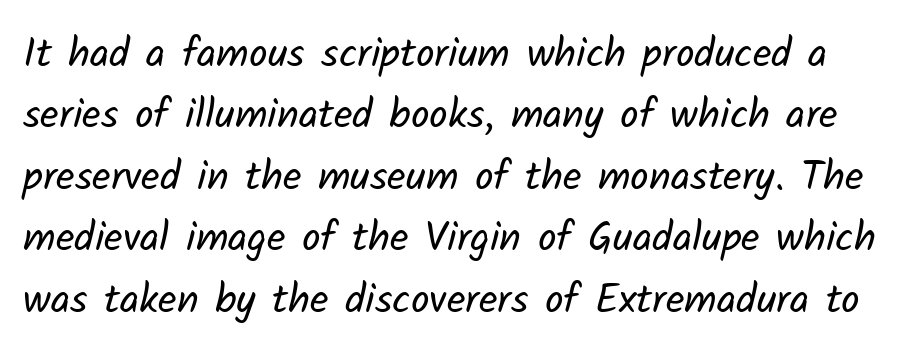
Q: Is the text bold? A: No.
Q: Is the typeface a serif or a sans-serif typeface? A: Sans-serif.
Q: Is the text underlined? A: No.
Q: Is the spacing between letters normal or unusually wide? A: Normal.
Q: Is the spacing between lines tight, normal or loose? A: Normal.
Q: Width (condensed, normal, or wide)? A: Normal.
Q: Stroke contrast? A: Low.
Q: x-height? A: Medium.
Q: Monospaced? A: No.
